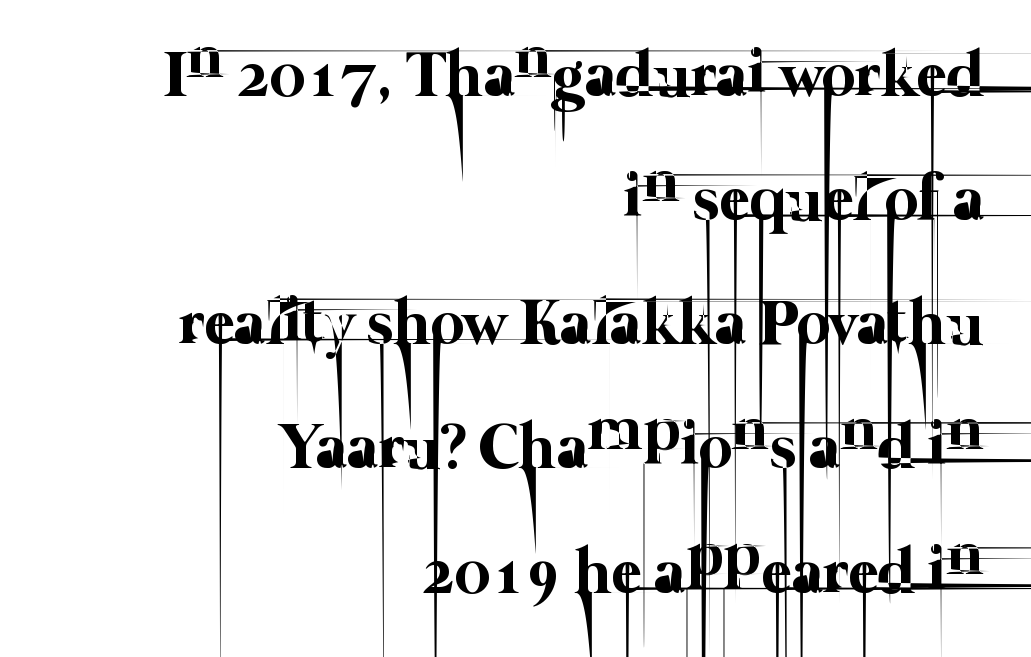
The lines are spread far apart with generous leading. Reading down the block, your eye finds every line finishing at a fixed right position. Quick note: underline off. Here the glyphs are tracked normally, forming tight word shapes. Varying glyph widths throughout — classic text-font behaviour. Weight: in the light-to-regular range.
